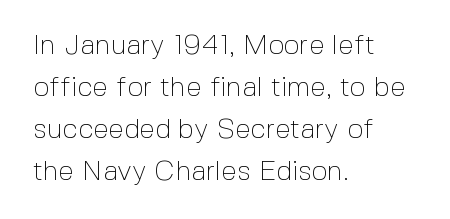
Q: Is the text bold? A: No.
Q: Is the text italic (slanted)? A: No, it is upright.
Q: Is the typeface a serif or a sans-serif typeface? A: Sans-serif.
Q: Is the text underlined? A: No.
Q: How is the paragraph aligned? A: Left-aligned.
Q: Is the spacing between letters normal or unusually wide? A: Normal.
Q: Is the spacing between lines tight, normal or loose? A: Normal.
Q: Width (condensed, normal, or wide)? A: Normal.
Q: x-height? A: Medium.
Q: Monospaced? A: No.
